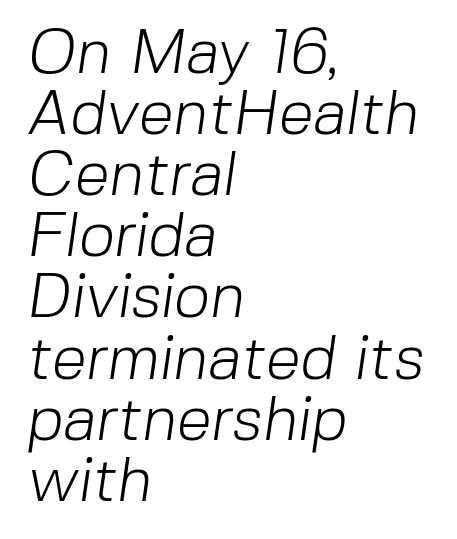
The image shows 63 px light sans-serif type; set left-aligned, tight line spacing (0.97x), normal letter spacing, not underlined; low stroke contrast and a medium x-height.
